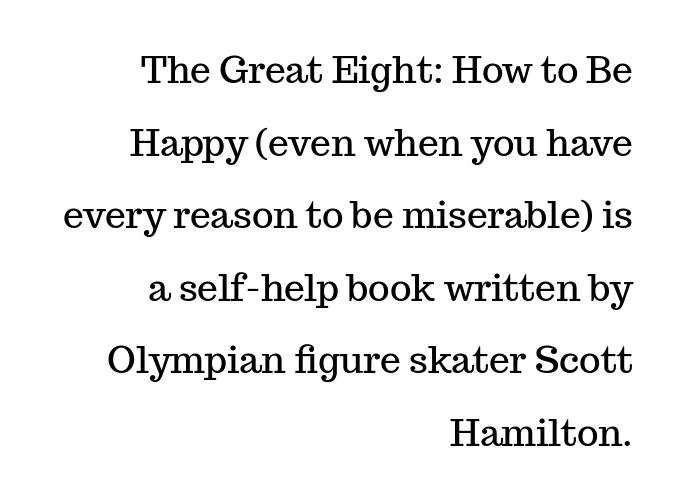
Q: Is the text italic (slanted)? A: No, it is upright.
Q: Is the typeface a serif or a sans-serif typeface? A: Serif.
Q: Is the text underlined? A: No.
Q: How is the paragraph aligned? A: Right-aligned.
Q: Is the spacing between letters normal or unusually wide? A: Normal.
Q: Is the spacing between lines tight, normal or loose? A: Loose.
Q: Width (condensed, normal, or wide)? A: Normal.
Q: Stroke contrast? A: Medium.
Q: x-height? A: Medium.
Q: Monospaced? A: No.
